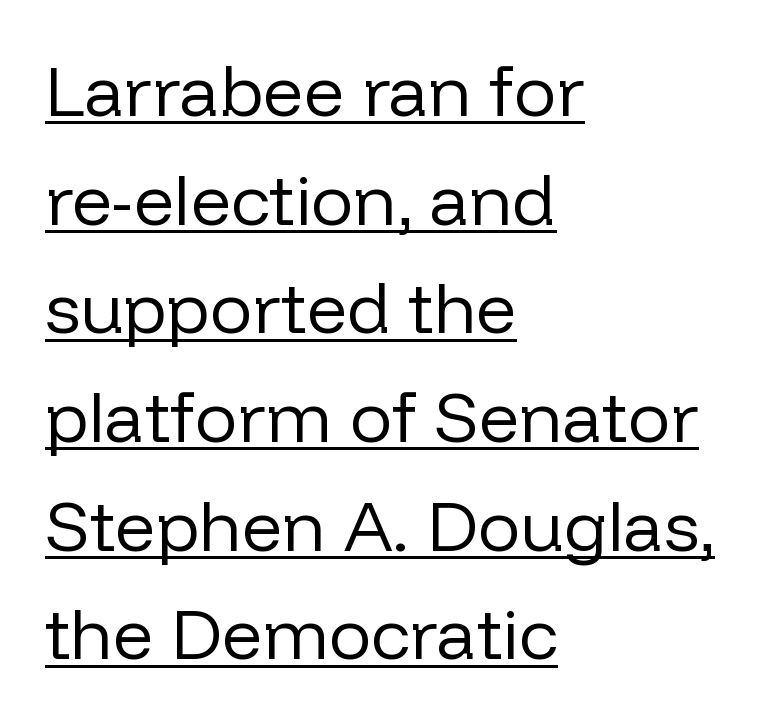
The image shows 71 px regular-weight sans-serif type, upright; set left-aligned, normal line spacing (1.53x), normal letter spacing, underlined; low stroke contrast and a medium x-height.
